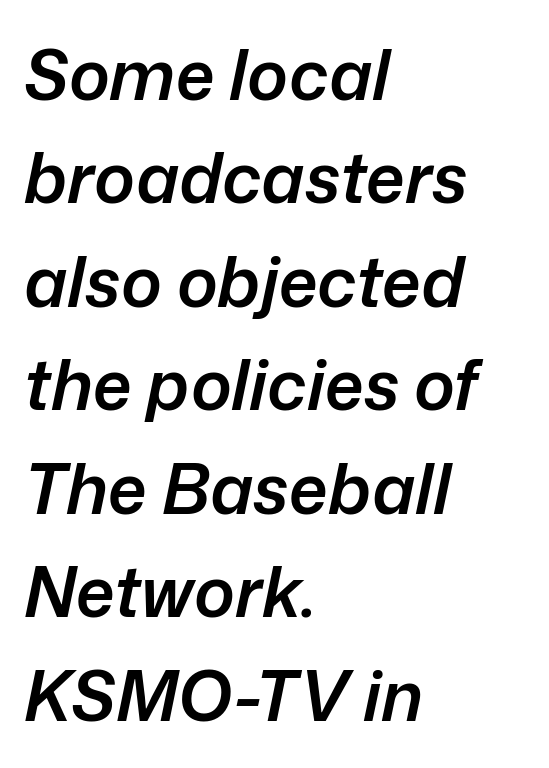
The image shows 69 px semibold type, italic (leaning right); set left-aligned, normal line spacing (1.5x), normal letter spacing, not underlined; low stroke contrast and a medium x-height.
